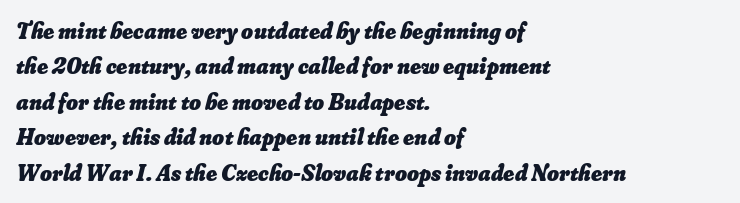
{"bold": "yes", "underline": "no", "align": "left", "line_spacing": "normal", "line_spacing_ratio": 1.54, "letter_spacing": "normal", "letter_spacing_em": 0.0, "glyph_px": 23}
